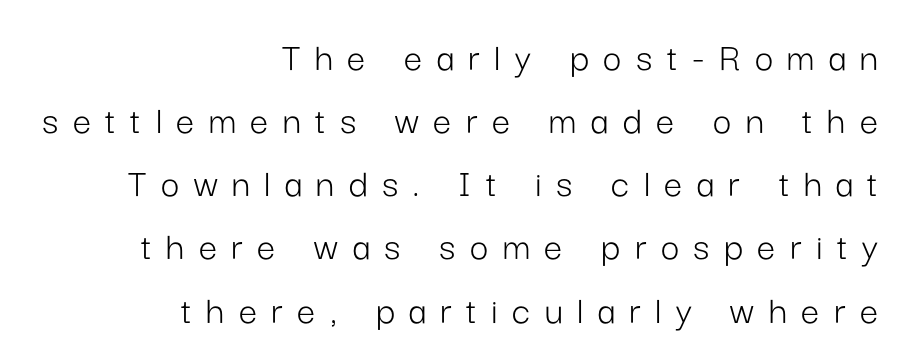
Q: Is the text bold? A: No.
Q: Is the text italic (slanted)? A: No, it is upright.
Q: Is the typeface a serif or a sans-serif typeface? A: Sans-serif.
Q: Is the text underlined? A: No.
Q: How is the paragraph aligned? A: Right-aligned.
Q: Is the spacing between letters normal or unusually wide? A: Unusually wide.
Q: Is the spacing between lines tight, normal or loose? A: Normal.
Q: Width (condensed, normal, or wide)? A: Normal.
Q: Stroke contrast? A: Low.
Q: x-height? A: Medium.
Q: Monospaced? A: No.
